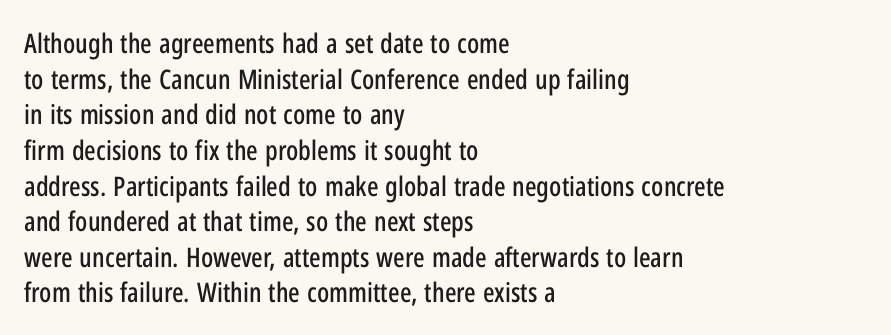
The image shows 27 px text type, upright; set left-aligned, normal line spacing (1.32x), normal letter spacing, not underlined.
